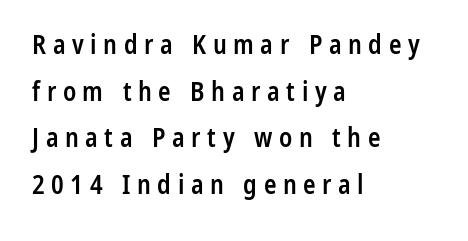
The passage shown is not underscored anywhere. Students, note that the glyphs here are deliberately spaced far apart. The axis of the letterforms is exactly vertical. Does the copy run flush right? No — it runs flush left.
